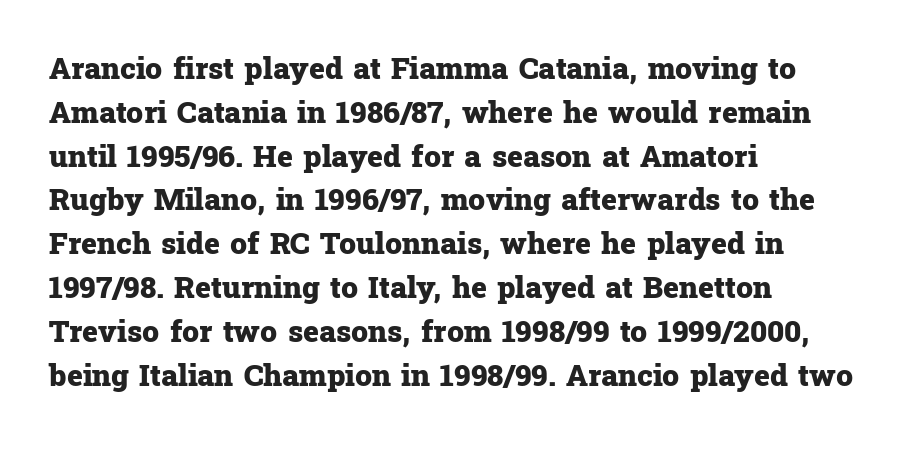
The image shows 30 px heavy serif type, upright; set left-aligned, normal line spacing (1.46x), normal letter spacing, not underlined; low stroke contrast and a medium x-height.
